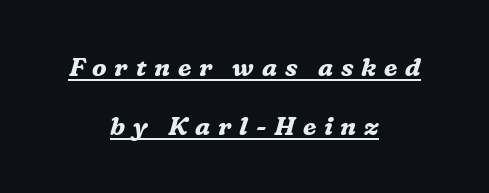
{"italic": "yes", "lean": "right", "slant_degrees": 16, "bold": "yes", "underline": "yes", "align": "center", "line_spacing": "loose", "line_spacing_ratio": 2.35, "letter_spacing": "wide", "letter_spacing_em": 0.31, "glyph_px": 25}
